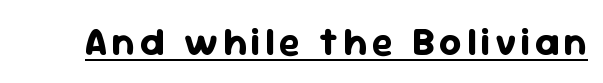
Every letter is thick-stroked: bold, no question. It's the straight-up-and-down kind of type. Varying glyph widths throughout — classic text-font behaviour. The text was rendered using a sans face with plain stroke endings. Descenders here cross a horizontal rule under the line.
